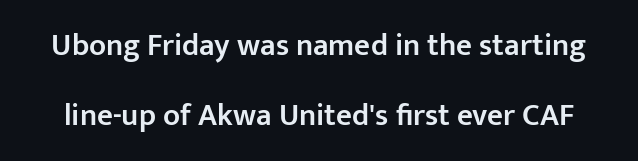
The image shows 31 px semibold sans-serif type, upright; set loose line spacing (2.25x), normal letter spacing, not underlined; low stroke contrast and a medium x-height.
